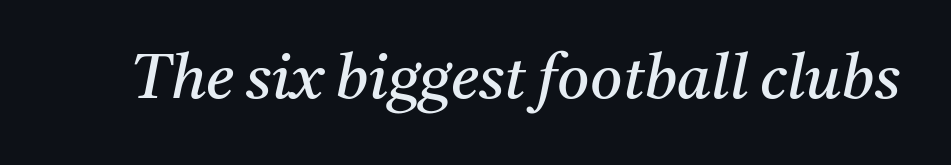
You can tell from the footed stems that serif type was used. The letters advance in unequal steps, a hallmark of proportional type. A bare baseline throughout the passage. Caption: standard tracking, unaltered. These lines were composed using italics.
